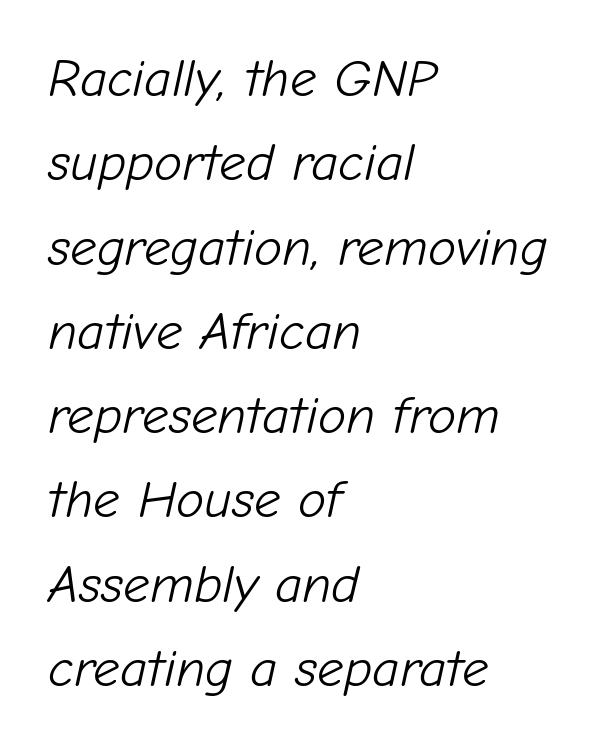
The image shows 53 px light type, italic (leaning right); set left-aligned, normal line spacing (1.59x), normal letter spacing, not underlined; low stroke contrast and a medium x-height.
